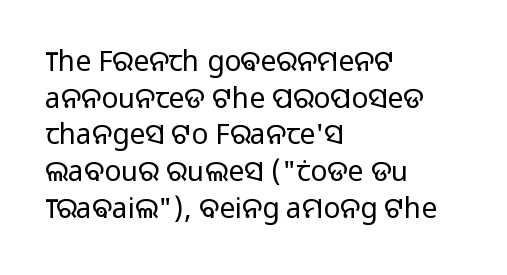
The image shows 28 px light sans-serif type, upright; set left-aligned, normal line spacing (1.31x), normal letter spacing, not underlined; low stroke contrast and a medium x-height.
